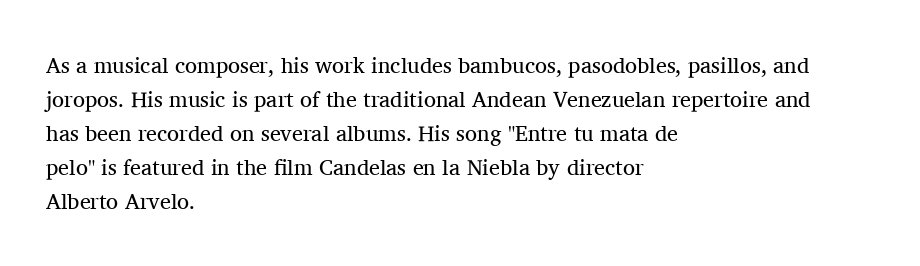
Q: Is the text bold? A: No.
Q: Is the text italic (slanted)? A: No, it is upright.
Q: Is the text underlined? A: No.
Q: How is the paragraph aligned? A: Left-aligned.
Q: Is the spacing between letters normal or unusually wide? A: Normal.
Q: Is the spacing between lines tight, normal or loose? A: Normal.
